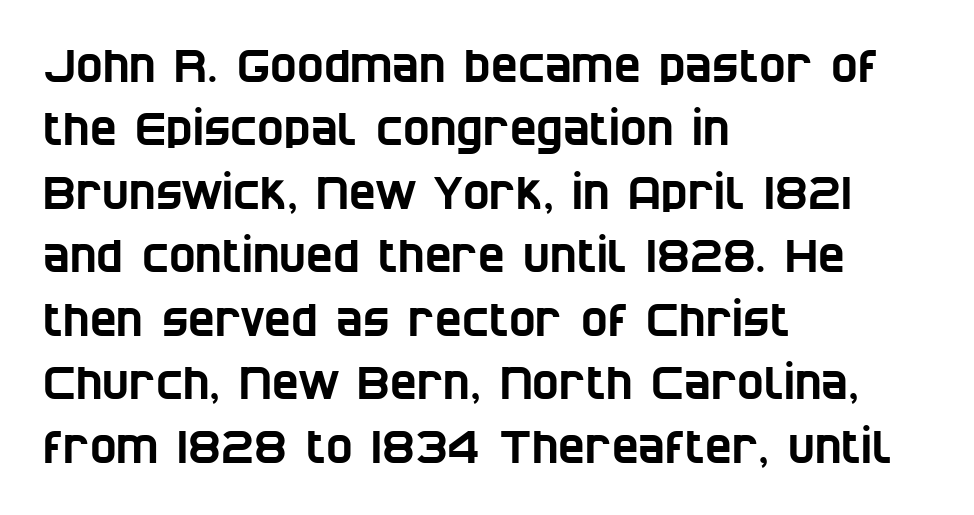
Left-aligned paragraph, ragged on the right. The letters advance in unequal steps, a hallmark of proportional type. Look at the bottom of the vertical strokes: they stop flat, with no serifs. The glyphs are unaccompanied by any horizontal stroke below them. This rendering leaves character spacing at its baseline value. What's the leading like? Ordinary, nothing unusual.
